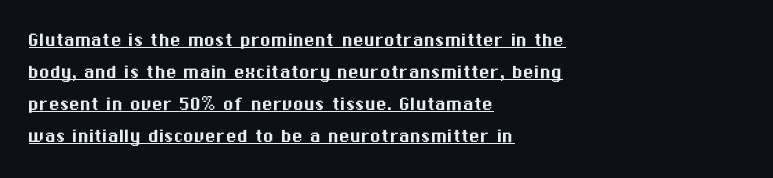
{"italic": "no", "underline": "yes", "align": "left", "line_spacing": "normal", "line_spacing_ratio": 1.46, "letter_spacing": "normal", "letter_spacing_em": 0.0, "glyph_px": 22}
